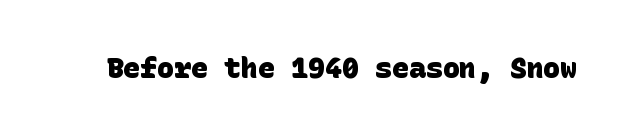
Q: Is the text bold? A: Yes.
Q: Is the typeface a serif or a sans-serif typeface? A: Sans-serif.
Q: Is the text underlined? A: No.
Q: Is the spacing between letters normal or unusually wide? A: Normal.
Q: Width (condensed, normal, or wide)? A: Normal.
Q: Stroke contrast? A: Low.
Q: x-height? A: Large.
